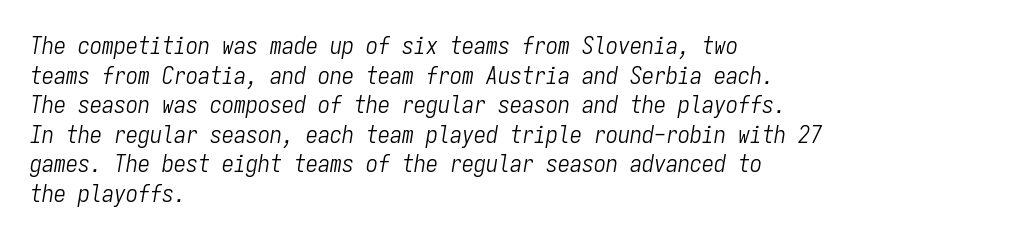
The image shows 24 px text type, italic (leaning right); set left-aligned, line spacing 1.23x, normal letter spacing, not underlined.
